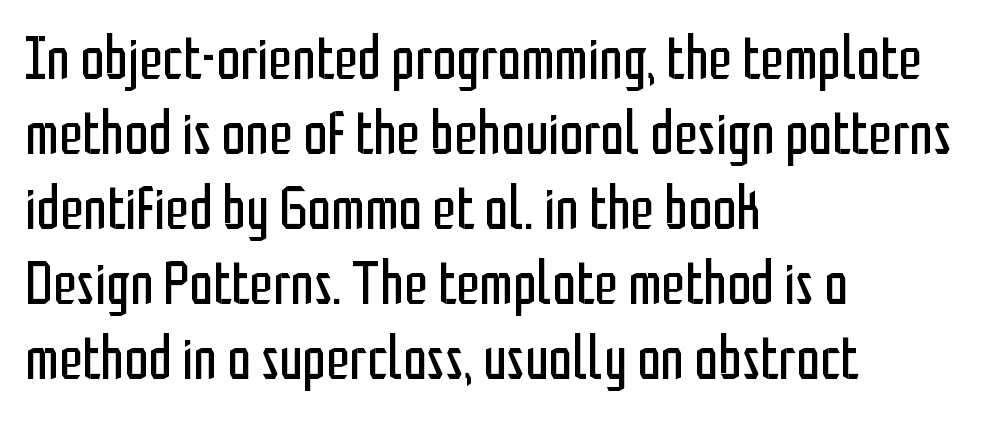
{"serif": "no", "italic": "no", "bold": "no", "weight": "regular", "width": "condensed", "stroke_contrast": "low", "x_height": "medium", "monospaced": "no", "underline": "no", "align": "left", "line_spacing": "normal", "line_spacing_ratio": 1.25, "letter_spacing": "normal", "letter_spacing_em": 0.0, "glyph_px": 60}
